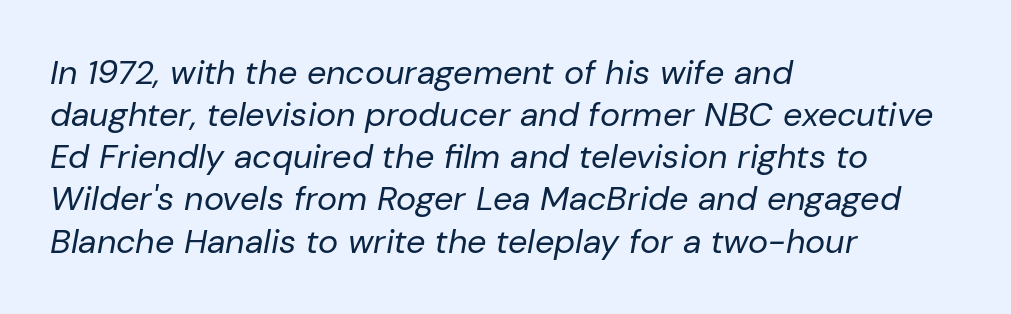
The image shows 34 px regular-weight type, italic (leaning right); set left-aligned, line spacing 1.24x, normal letter spacing, not underlined; low stroke contrast and a medium x-height.
